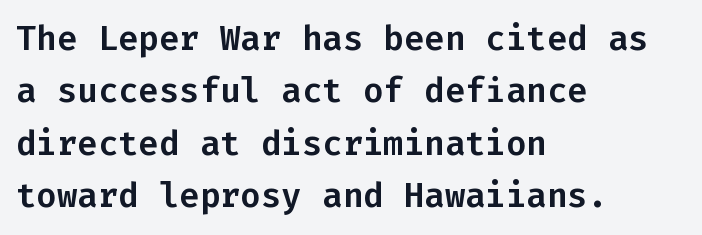
The image shows 34 px sans-serif type, upright, monospaced; set left-aligned, normal line spacing (1.54x), normal letter spacing, not underlined; low stroke contrast and a medium x-height.
